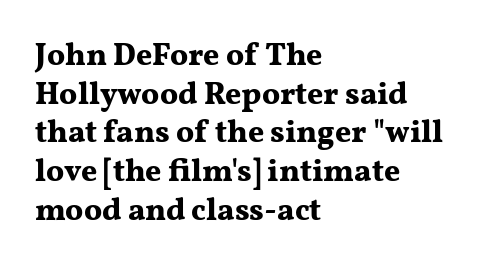
The image shows 31 px bold, wide serif type, upright; set left-aligned, normal line spacing (1.25x), normal letter spacing, not underlined; medium stroke contrast and a medium x-height.
